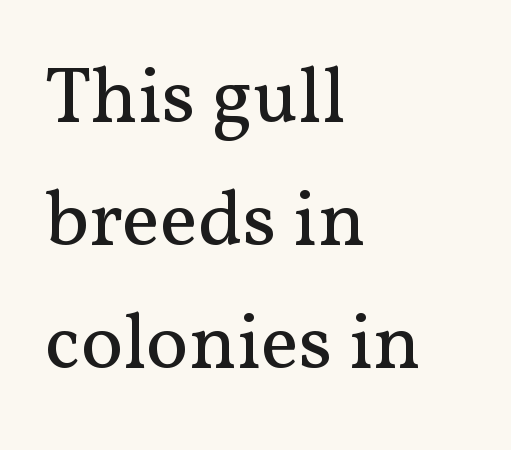
{"serif": "yes", "italic": "no", "bold": "no", "weight": "regular", "width": "normal", "stroke_contrast": "medium", "x_height": "medium", "monospaced": "no", "underline": "no", "align": "left", "line_spacing": "normal", "line_spacing_ratio": 1.54, "letter_spacing": "normal", "letter_spacing_em": 0.0, "glyph_px": 80}
